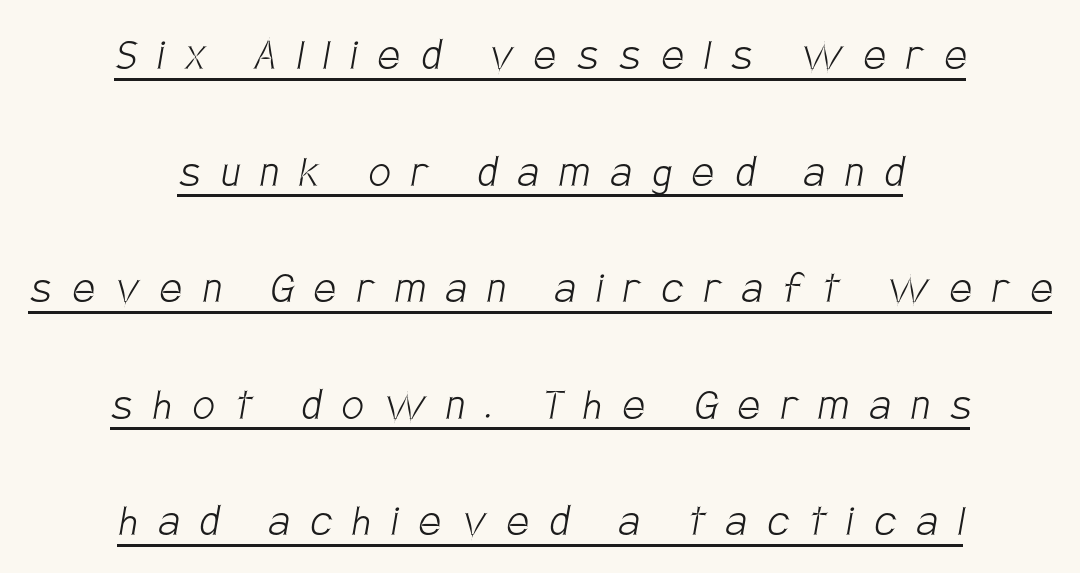
The strokes carry an ordinary text weight at most. This sample carries an underscore along the baseline area. The face used here is proportionally spaced, like ordinary book or web type. What stands out about the letter spacing? Its width — letters are far apart. Classification — sans serif.
